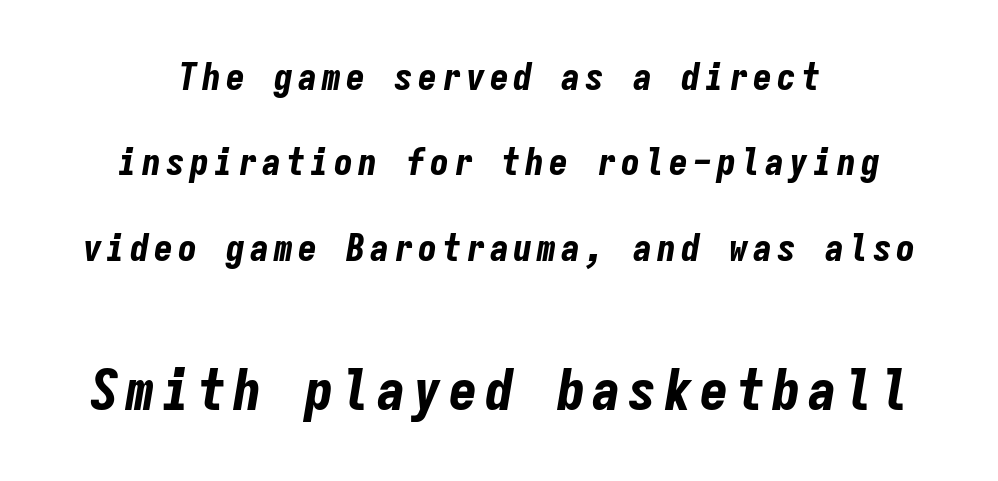
Q: Is the text bold? A: Yes.
Q: Is the text italic (slanted)? A: Yes, it leans right by about 9 degrees.
Q: Is the text underlined? A: No.
Q: How is the paragraph aligned? A: Centered.
Q: Is the spacing between lines tight, normal or loose? A: Loose.
Q: Which block of text is set in a larger size, the first (top) or the second (bottom)? A: The second (bottom) one.
Q: Width (condensed, normal, or wide)? A: Condensed.
Q: Stroke contrast? A: Low.
Q: x-height? A: Medium.
Q: Monospaced? A: Yes.
